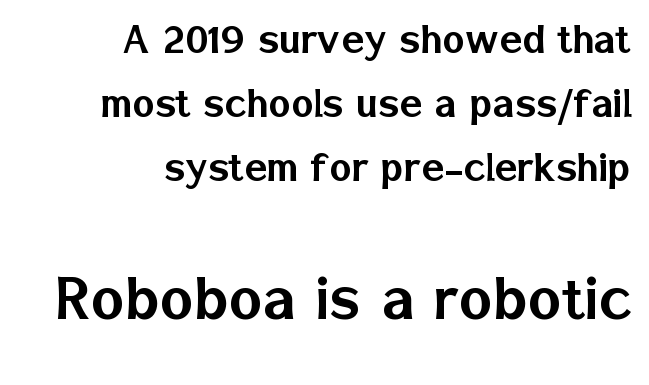
{"serif": "no", "italic": "no", "width": "normal", "stroke_contrast": "low", "x_height": "medium", "monospaced": "no", "underline": "no", "align": "right", "line_spacing": "normal", "line_spacing_ratio": 1.36, "letter_spacing": "normal", "letter_spacing_em": 0.0, "larger_block": "second", "size_ratio": 1.51, "glyph_px": 71}
